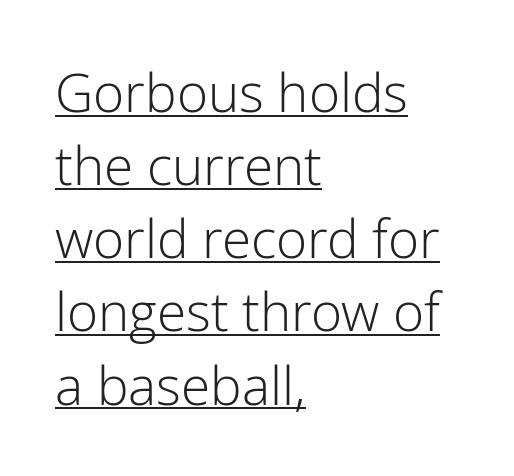
The image shows 53 px light sans-serif type, upright; set left-aligned, normal line spacing (1.38x), normal letter spacing, underlined; low stroke contrast and a medium x-height.
